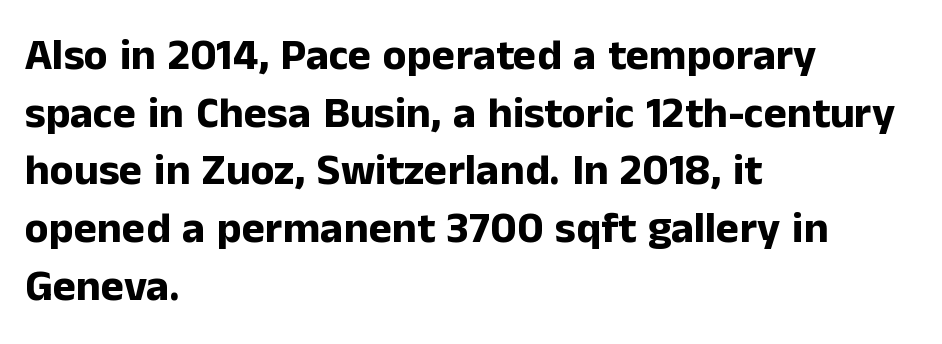
The lettering holds an erect, upright posture throughout. What stands out about the letter spacing? Nothing — it is the standard amount. The passage shown is typed in a proportional face where columns would drift. The strip under each line holds only bare page.
